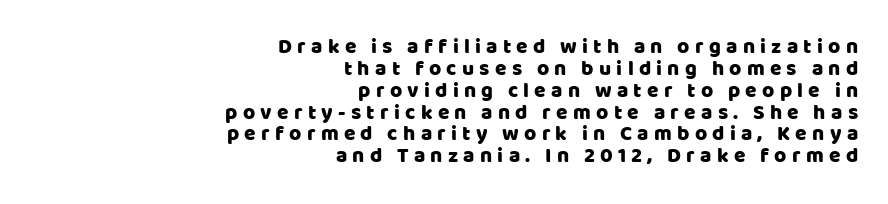
Q: Is the text italic (slanted)? A: No, it is upright.
Q: Is the text underlined? A: No.
Q: How is the paragraph aligned? A: Right-aligned.
Q: Is the spacing between letters normal or unusually wide? A: Unusually wide.
Q: Is the spacing between lines tight, normal or loose? A: Tight.
